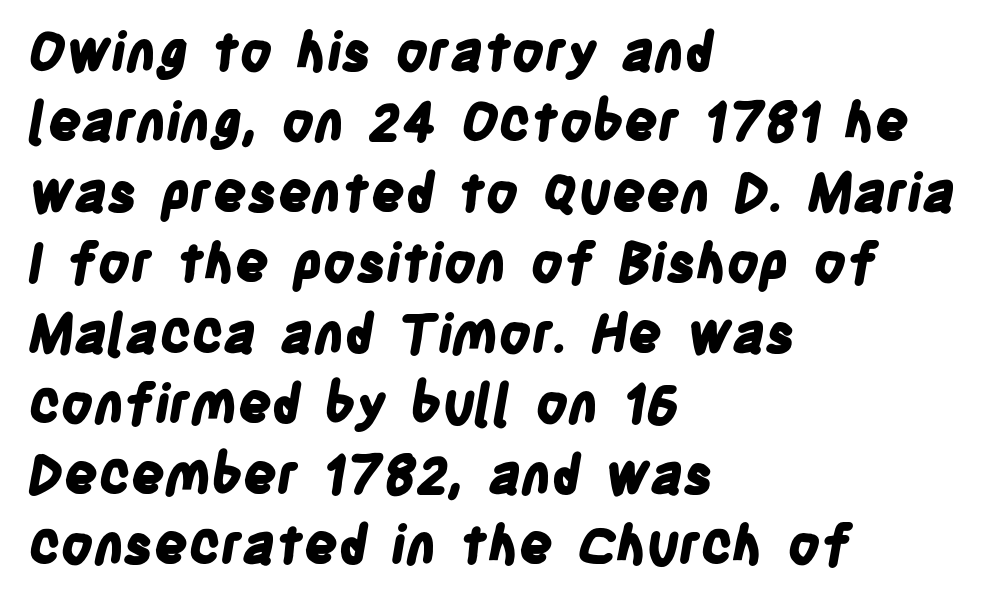
Q: Is the text bold? A: Yes.
Q: Is the typeface a serif or a sans-serif typeface? A: Sans-serif.
Q: Is the text underlined? A: No.
Q: How is the paragraph aligned? A: Left-aligned.
Q: Is the spacing between letters normal or unusually wide? A: Normal.
Q: Is the spacing between lines tight, normal or loose? A: Normal.
Q: Width (condensed, normal, or wide)? A: Condensed.
Q: Stroke contrast? A: Low.
Q: x-height? A: Large.
Q: Monospaced? A: No.
